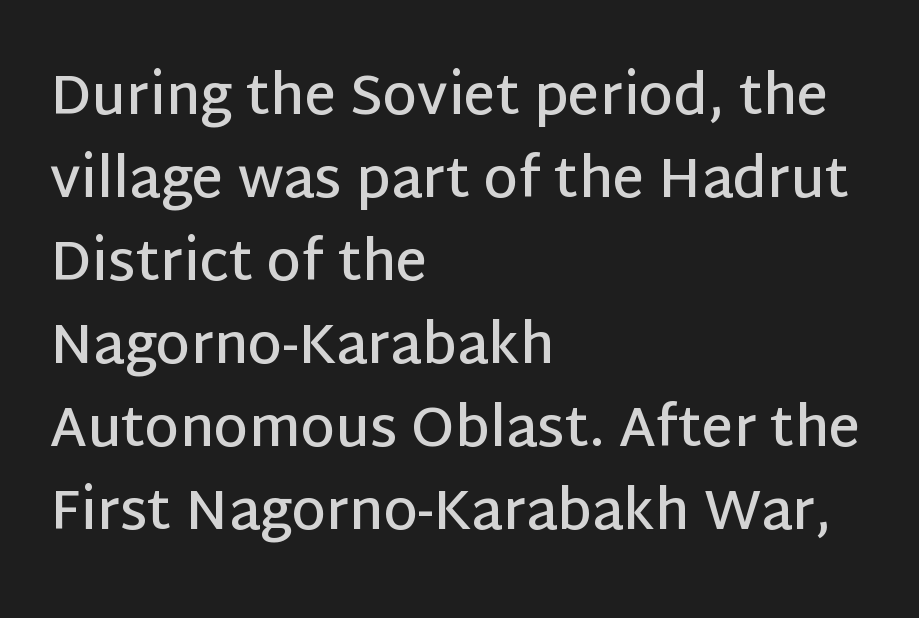
The image shows 55 px semibold sans-serif type, upright; set left-aligned, normal line spacing (1.51x), normal letter spacing, not underlined; low stroke contrast and a large x-height.
